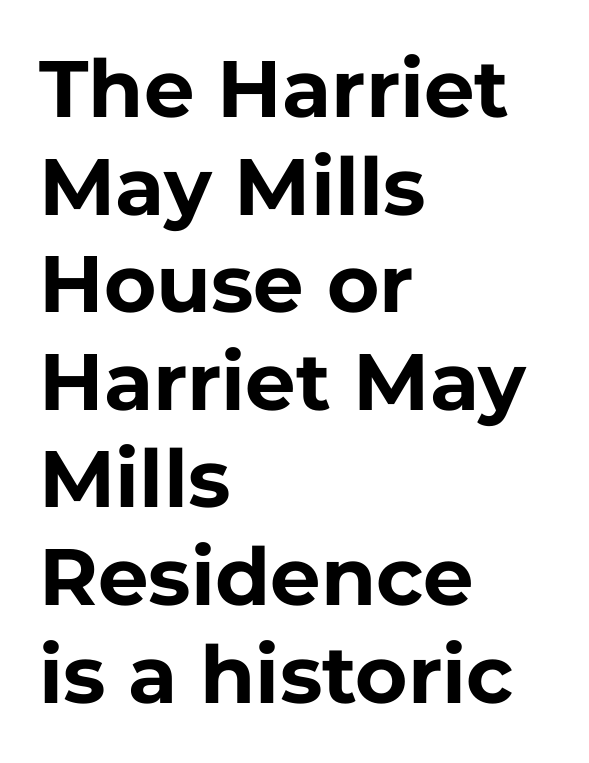
When letters stand straight like this, we call the style roman or upright. The characters look thick and weighty, a clear bold. The face used here is proportionally spaced, like ordinary book or web type. Caption: standard tracking, unaltered. Does the type have serifs? No, each stem ends abruptly.
